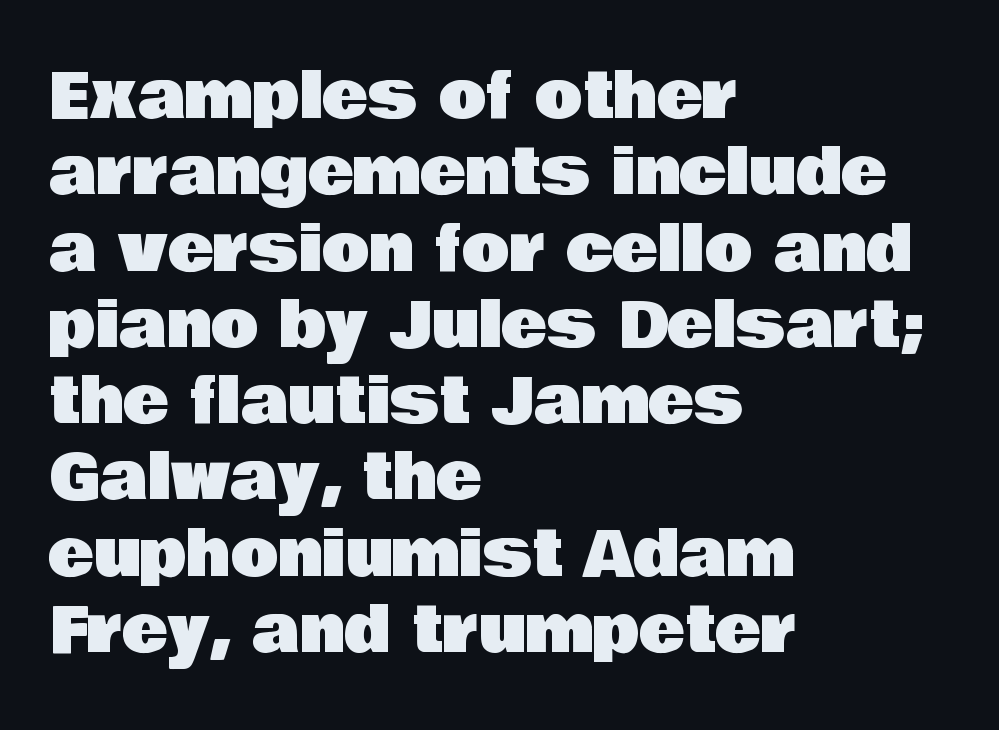
Q: Is the text italic (slanted)? A: No, it is upright.
Q: Is the typeface a serif or a sans-serif typeface? A: Sans-serif.
Q: Is the text underlined? A: No.
Q: How is the paragraph aligned? A: Left-aligned.
Q: Is the spacing between letters normal or unusually wide? A: Normal.
Q: Width (condensed, normal, or wide)? A: Normal.
Q: Stroke contrast? A: Low.
Q: x-height? A: Large.
Q: Monospaced? A: No.
